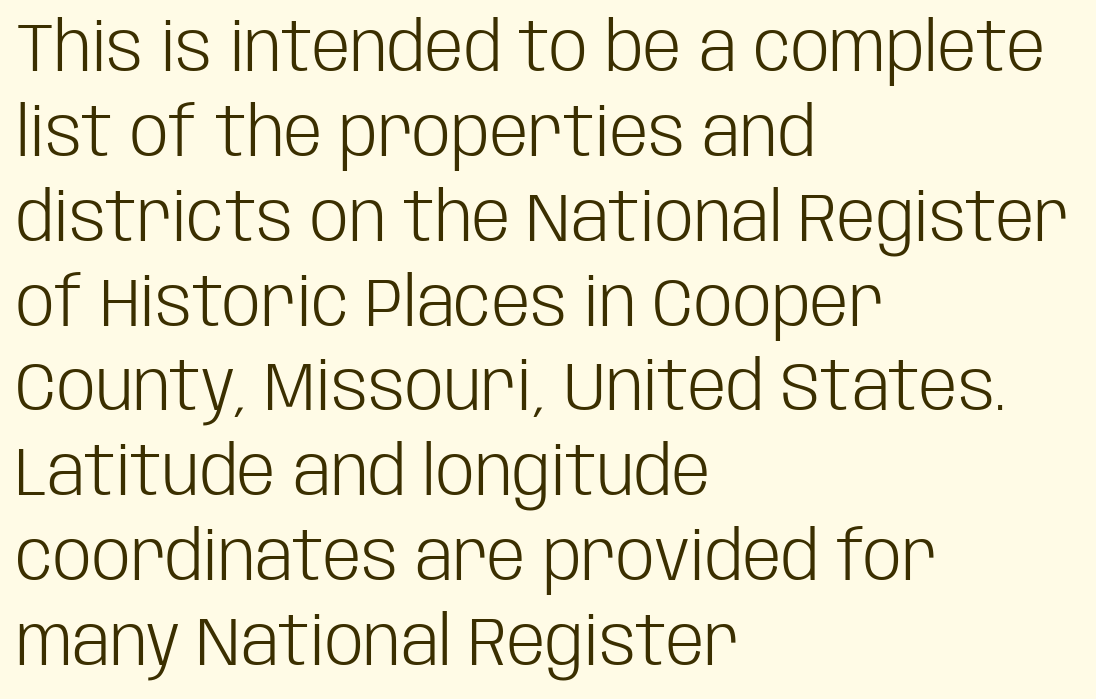
Looks like regular typesetting: each glyph gets only the width it needs. Line starts are locked; line ends wander. If you drew a line through each stem, it would be perfectly vertical. There is no visible air inserted between adjacent glyphs. No letter is thick-stroked: the sample isn't bold. Plain, unruled lines of type.
